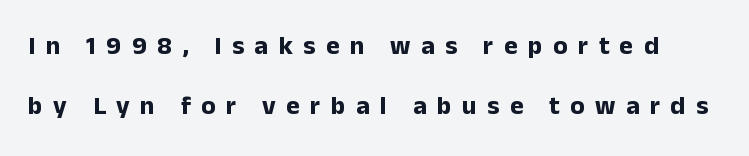
No italicization has been applied; the sample stays upright. Spacing between characters has been opened up far beyond the box default. The line-height multiplier appears high, well above default. Any mark beneath the type? The region is blank. Weight: bold.
